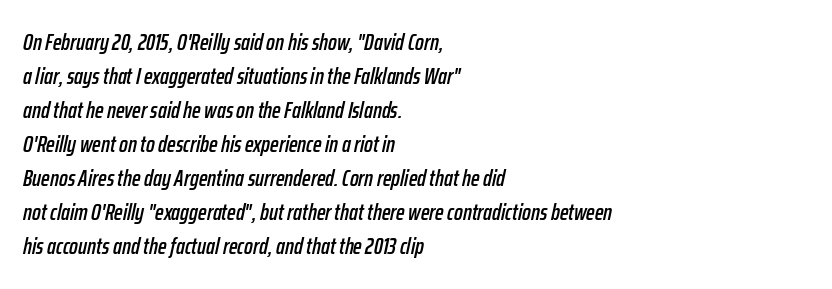
Q: Is the text italic (slanted)? A: Yes, it leans right by about 12 degrees.
Q: Is the text underlined? A: No.
Q: How is the paragraph aligned? A: Left-aligned.
Q: Is the spacing between letters normal or unusually wide? A: Normal.
Q: Is the spacing between lines tight, normal or loose? A: Normal.
